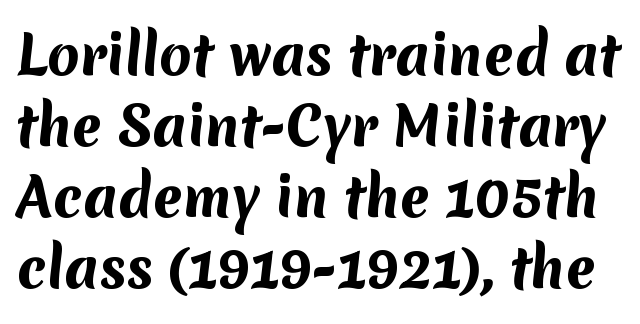
You'd pick this weight for a headline — it's a proper bold. The rendering shows plain stroke endings on the letterforms — a sans-serif design. Anything drawn beneath the words? Only blank space. Varying glyph widths throughout — classic text-font behaviour. There is no visible air inserted between adjacent glyphs. Notice how descenders clear the ascenders below comfortably — that's standard leading.
